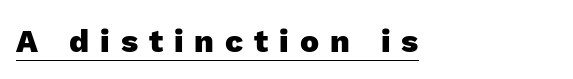
{"serif": "no", "italic": "no", "bold": "yes", "weight": "heavy", "width": "normal", "x_height": "medium", "monospaced": "no", "underline": "yes", "align": "left", "letter_spacing": "wide", "letter_spacing_em": 0.34, "glyph_px": 32}
